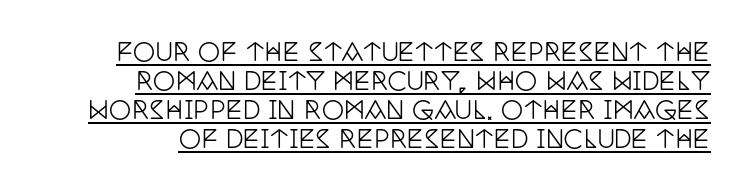
Spacing between characters is what you'd get straight out of the box. Students, observe the line beneath the letters — that is underlining. The letters stand upright; this is a roman face.
